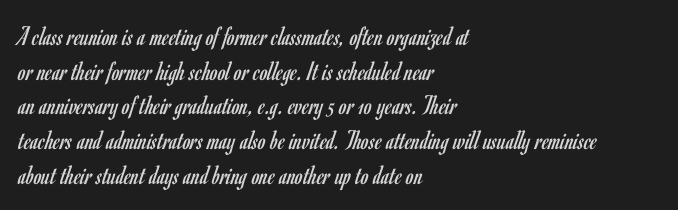
Q: Is the text bold? A: No.
Q: Is the text italic (slanted)? A: Yes.
Q: Is the typeface a serif or a sans-serif typeface? A: Sans-serif.
Q: Is the text underlined? A: No.
Q: How is the paragraph aligned? A: Left-aligned.
Q: Is the spacing between letters normal or unusually wide? A: Normal.
Q: Width (condensed, normal, or wide)? A: Condensed.
Q: Stroke contrast? A: Low.
Q: x-height? A: Small.
Q: Monospaced? A: No.
